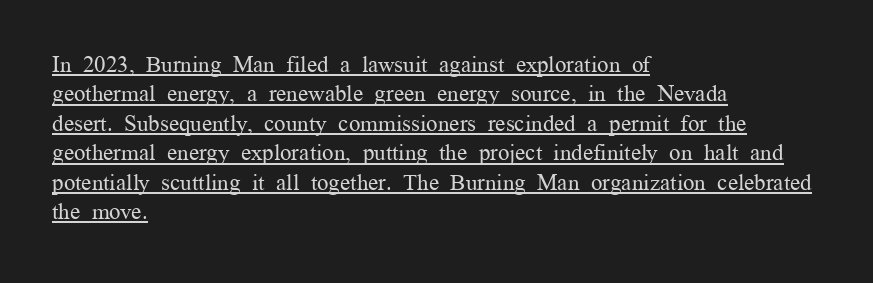
The image shows 23 px text type, upright; set left-aligned, normal line spacing (1.28x), normal letter spacing, underlined.
